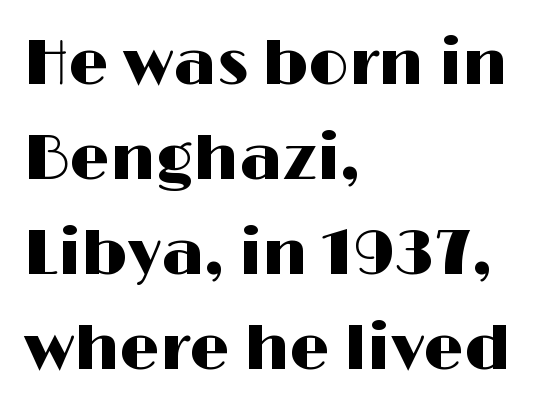
Is this a fixed-width face? No — the glyphs have proportional, varying widths. Posture: straight, roman, zero tilt. Bare-footed words on every line. Each new line begins a customary step beneath the previous one. The characters display no serif detailing; their extremities are plain. No extra tracking has been applied to these lines.
